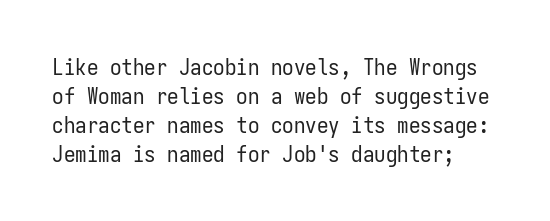
The image shows 23 px text type, upright; set normal line spacing (1.26x), normal letter spacing, not underlined.
